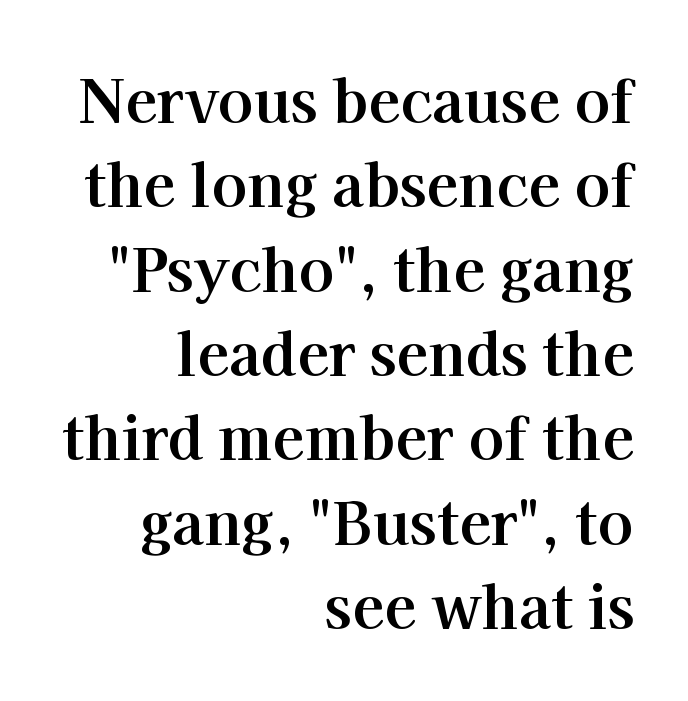
Q: Is the text bold? A: Yes.
Q: Is the text italic (slanted)? A: No, it is upright.
Q: Is the typeface a serif or a sans-serif typeface? A: Serif.
Q: Is the text underlined? A: No.
Q: How is the paragraph aligned? A: Right-aligned.
Q: Is the spacing between letters normal or unusually wide? A: Normal.
Q: Is the spacing between lines tight, normal or loose? A: Normal.
Q: Width (condensed, normal, or wide)? A: Normal.
Q: Stroke contrast? A: High.
Q: x-height? A: Medium.
Q: Monospaced? A: No.
